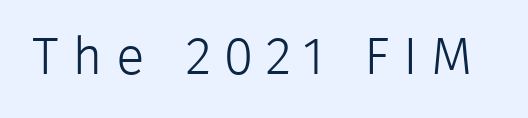
Q: Is the text bold? A: No.
Q: Is the text italic (slanted)? A: No, it is upright.
Q: Is the typeface a serif or a sans-serif typeface? A: Sans-serif.
Q: Is the text underlined? A: No.
Q: Is the spacing between letters normal or unusually wide? A: Unusually wide.
Q: Width (condensed, normal, or wide)? A: Normal.
Q: Stroke contrast? A: Low.
Q: x-height? A: Medium.
Q: Monospaced? A: No.
